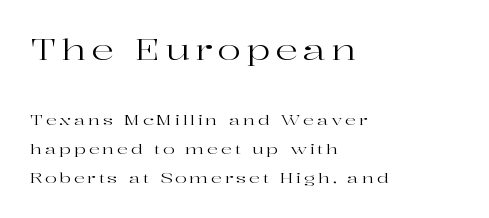
{"serif": "yes", "italic": "no", "bold": "no", "weight": "regular", "width": "wide", "stroke_contrast": "high", "x_height": "medium", "monospaced": "no", "underline": "no", "align": "left", "line_spacing": "loose", "line_spacing_ratio": 2.06, "larger_block": "first", "size_ratio": 2.0, "glyph_px": 28}
